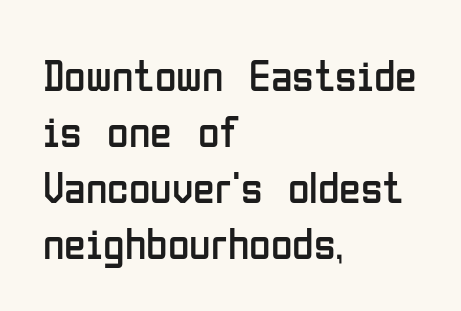
Q: Is the text bold? A: No.
Q: Is the text italic (slanted)? A: No, it is upright.
Q: Is the typeface a serif or a sans-serif typeface? A: Sans-serif.
Q: Is the text underlined? A: No.
Q: How is the paragraph aligned? A: Left-aligned.
Q: Is the spacing between letters normal or unusually wide? A: Normal.
Q: Is the spacing between lines tight, normal or loose? A: Normal.
Q: Width (condensed, normal, or wide)? A: Condensed.
Q: Stroke contrast? A: Low.
Q: x-height? A: Medium.
Q: Monospaced? A: No.
